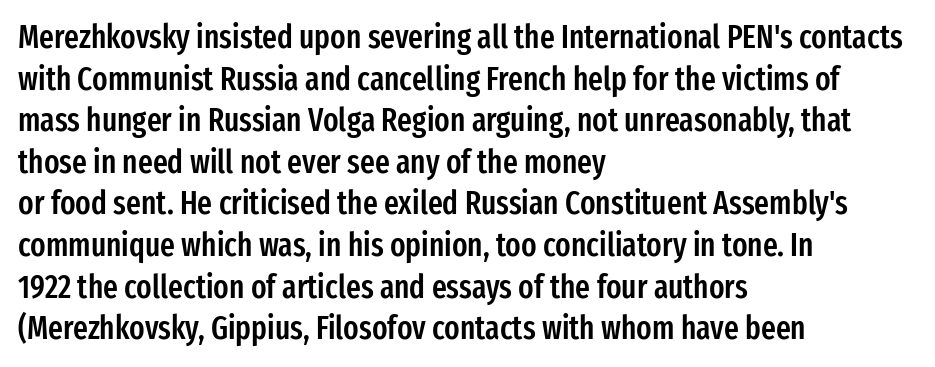
The image shows 32 px semibold, condensed sans-serif type, upright; set left-aligned, normal line spacing (1.3x), normal letter spacing, not underlined; low stroke contrast and a medium x-height.
